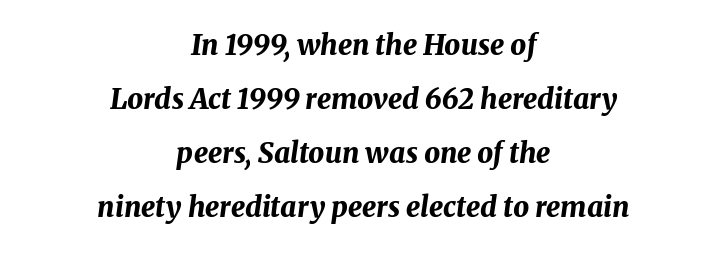
{"italic": "yes", "lean": "right", "slant_degrees": 8, "bold": "yes", "weight": "bold", "width": "normal", "stroke_contrast": "medium", "x_height": "medium", "monospaced": "no", "underline": "no", "align": "center", "line_spacing": "loose", "line_spacing_ratio": 1.93, "letter_spacing": "normal", "letter_spacing_em": 0.0, "glyph_px": 28}
